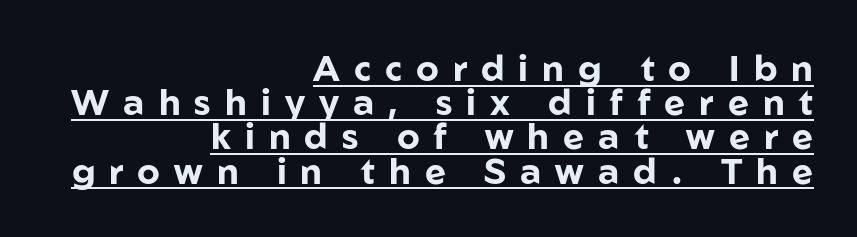
The image shows 36 px bold sans-serif type, upright; set right-aligned, tight line spacing (0.95x), unusually wide letter spacing (+0.39 em), underlined; low stroke contrast and a medium x-height.
